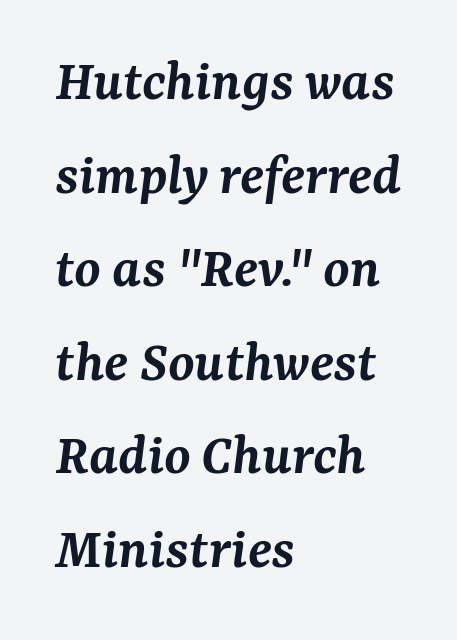
Q: Is the text bold? A: Semi-bold.
Q: Is the text italic (slanted)? A: Yes, it leans right by about 7 degrees.
Q: Is the typeface a serif or a sans-serif typeface? A: Serif.
Q: Is the text underlined? A: No.
Q: How is the paragraph aligned? A: Left-aligned.
Q: Is the spacing between letters normal or unusually wide? A: Normal.
Q: Is the spacing between lines tight, normal or loose? A: Normal.
Q: Width (condensed, normal, or wide)? A: Normal.
Q: Stroke contrast? A: Medium.
Q: x-height? A: Medium.
Q: Monospaced? A: No.
